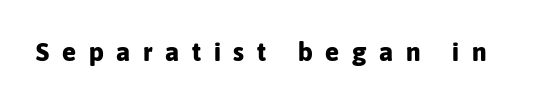
Q: Is the text bold? A: Yes.
Q: Is the text italic (slanted)? A: No, it is upright.
Q: Is the text underlined? A: No.
Q: Is the spacing between letters normal or unusually wide? A: Unusually wide.
